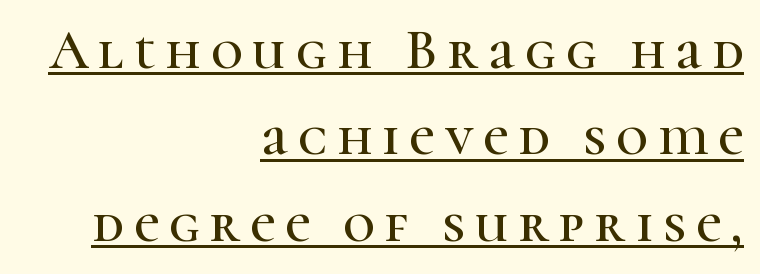
Q: Is the text italic (slanted)? A: No, it is upright.
Q: Is the typeface a serif or a sans-serif typeface? A: Serif.
Q: Is the text underlined? A: Yes.
Q: How is the paragraph aligned? A: Right-aligned.
Q: Is the spacing between lines tight, normal or loose? A: Normal.
Q: Width (condensed, normal, or wide)? A: Normal.
Q: Stroke contrast? A: High.
Q: x-height? A: Medium.
Q: Monospaced? A: No.
